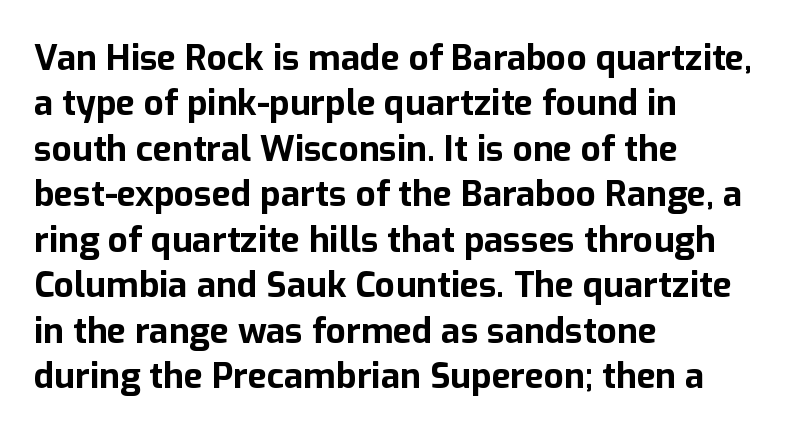
The image shows 35 px bold sans-serif type, upright; set left-aligned, normal line spacing (1.3x), normal letter spacing, not underlined; low stroke contrast and a medium x-height.
